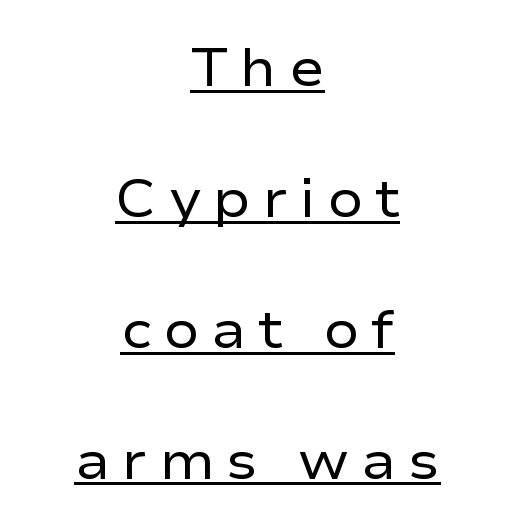
Varying glyph widths throughout — classic text-font behaviour. Is the block centered? Yes — each line is placed symmetrically about the middle. Font category for this specimen: sans-serif. Line spacing here is loose.
